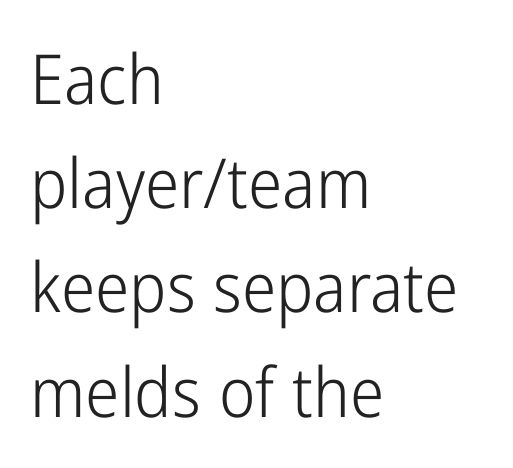
Q: Is the text bold? A: No.
Q: Is the text italic (slanted)? A: No, it is upright.
Q: Is the typeface a serif or a sans-serif typeface? A: Sans-serif.
Q: Is the text underlined? A: No.
Q: How is the paragraph aligned? A: Left-aligned.
Q: Is the spacing between letters normal or unusually wide? A: Normal.
Q: Is the spacing between lines tight, normal or loose? A: Normal.
Q: Width (condensed, normal, or wide)? A: Condensed.
Q: Stroke contrast? A: Low.
Q: x-height? A: Medium.
Q: Monospaced? A: No.
